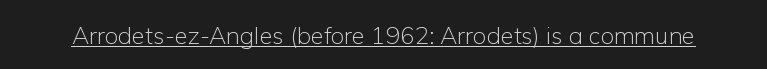
The image shows 24 px text type, upright; set normal letter spacing, underlined.
